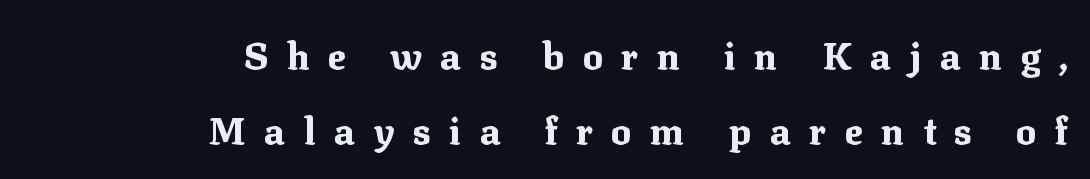
Q: Is the text bold? A: Yes.
Q: Is the text italic (slanted)? A: No, it is upright.
Q: Is the typeface a serif or a sans-serif typeface? A: Serif.
Q: Is the text underlined? A: No.
Q: How is the paragraph aligned? A: Right-aligned.
Q: Is the spacing between letters normal or unusually wide? A: Unusually wide.
Q: Is the spacing between lines tight, normal or loose? A: Loose.
Q: Width (condensed, normal, or wide)? A: Normal.
Q: Stroke contrast? A: Medium.
Q: x-height? A: Medium.
Q: Monospaced? A: No.
